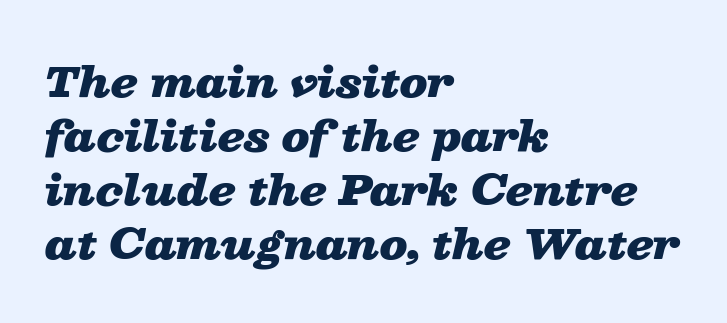
Q: Is the text bold? A: Yes.
Q: Is the text italic (slanted)? A: Yes, it leans right by about 13 degrees.
Q: Is the text underlined? A: No.
Q: How is the paragraph aligned? A: Left-aligned.
Q: Is the spacing between letters normal or unusually wide? A: Normal.
Q: Is the spacing between lines tight, normal or loose? A: Normal.
Q: Width (condensed, normal, or wide)? A: Wide.
Q: Stroke contrast? A: Low.
Q: x-height? A: Medium.
Q: Monospaced? A: No.
